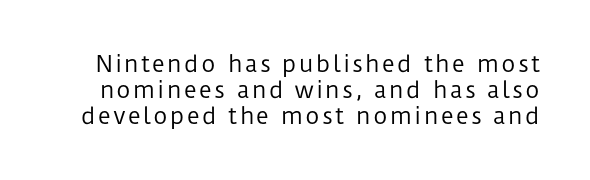
Q: Is the text bold? A: No.
Q: Is the text italic (slanted)? A: No, it is upright.
Q: Is the text underlined? A: No.
